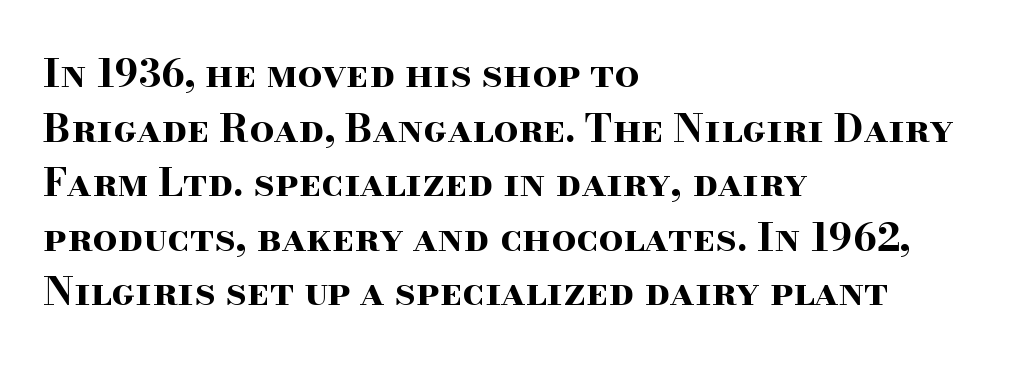
{"serif": "yes", "italic": "no", "bold": "yes", "weight": "bold", "width": "wide", "stroke_contrast": "high", "x_height": "small", "monospaced": "no", "underline": "no", "align": "left", "line_spacing": "normal", "line_spacing_ratio": 1.4, "letter_spacing": "normal", "letter_spacing_em": 0.0, "glyph_px": 39}
